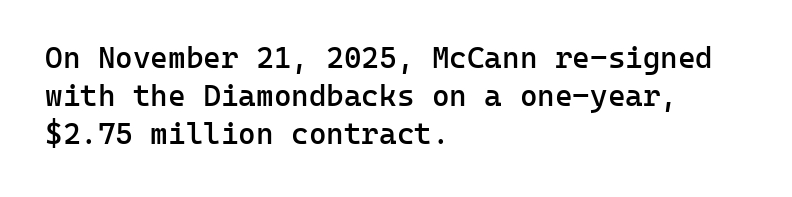
The image shows 30 px semibold sans-serif type, upright, monospaced; set left-aligned, normal line spacing (1.26x), normal letter spacing, not underlined; low stroke contrast and a medium x-height.
